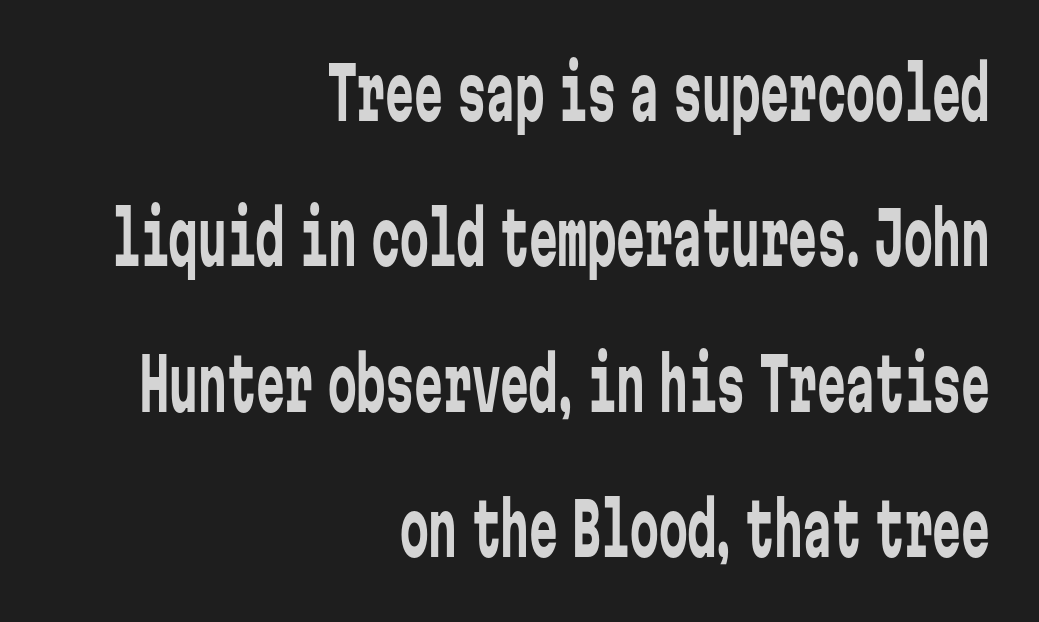
The image shows 72 px regular-weight, condensed sans-serif type, upright, monospaced; set right-aligned, loose line spacing (2.02x), normal letter spacing, not underlined; low stroke contrast and a medium x-height.
